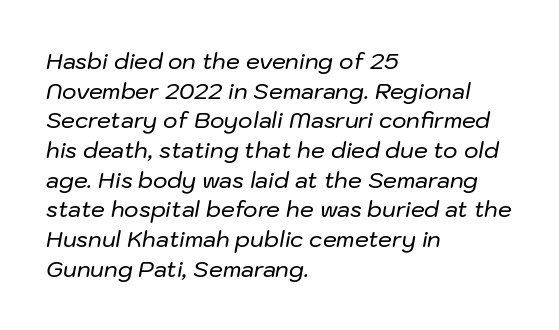
The image shows 22 px text type, italic (leaning right); set left-aligned, normal line spacing (1.35x), normal letter spacing, not underlined.
